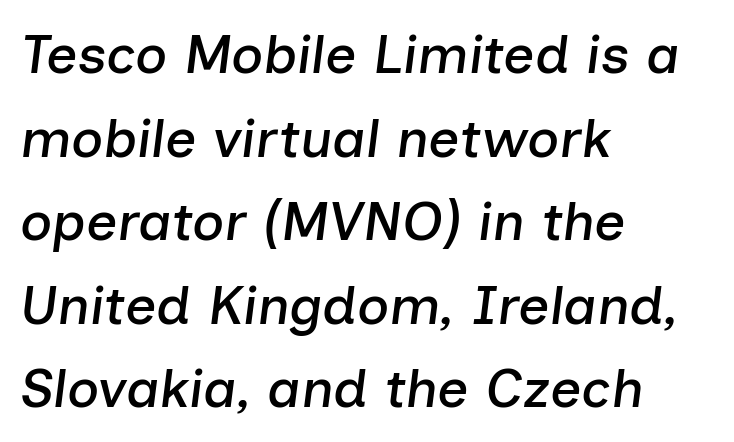
The image shows 55 px text type, italic (leaning right); set left-aligned, normal line spacing (1.52x), normal letter spacing, not underlined; low stroke contrast and a medium x-height.
